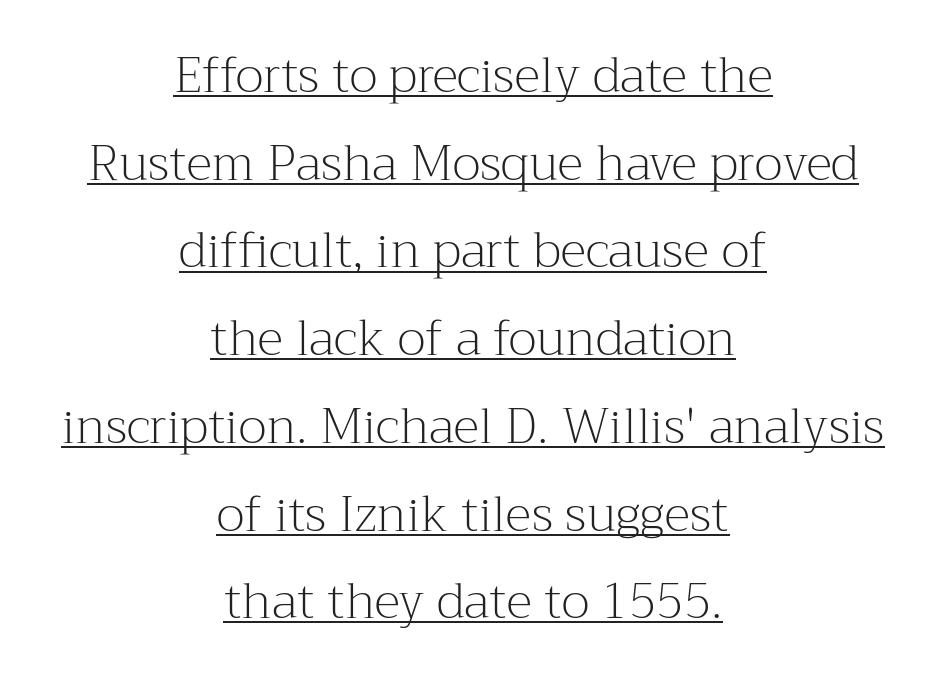
The image shows 49 px light serif type, upright; set centered, line spacing 1.79x, normal letter spacing, underlined; medium stroke contrast and a medium x-height.
